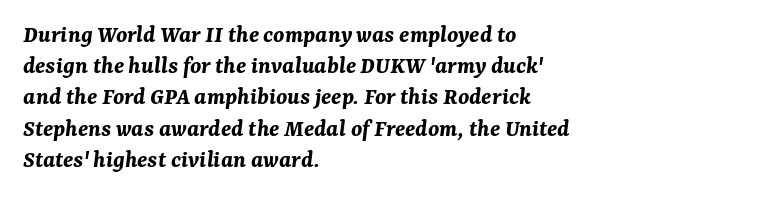
The area under the type is left untouched. Glyph-to-glyph distance matches everyday printed text. Is the block centered? No — it sits flush against the left margin. Weight: bold. If you drew a line through each stem, it would be angled. How would I describe the line gaps? Plain and ordinary.
